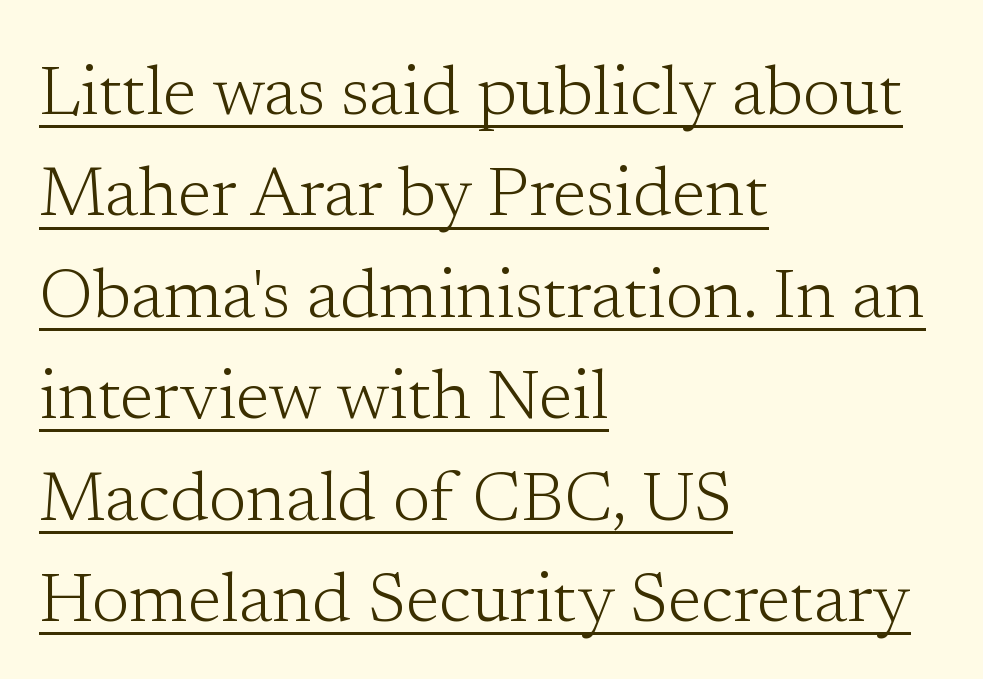
{"serif": "yes", "italic": "no", "bold": "no", "weight": "light", "width": "normal", "stroke_contrast": "low", "x_height": "medium", "monospaced": "no", "underline": "yes", "align": "left", "line_spacing": "normal", "line_spacing_ratio": 1.47, "letter_spacing": "normal", "letter_spacing_em": 0.0, "glyph_px": 69}
